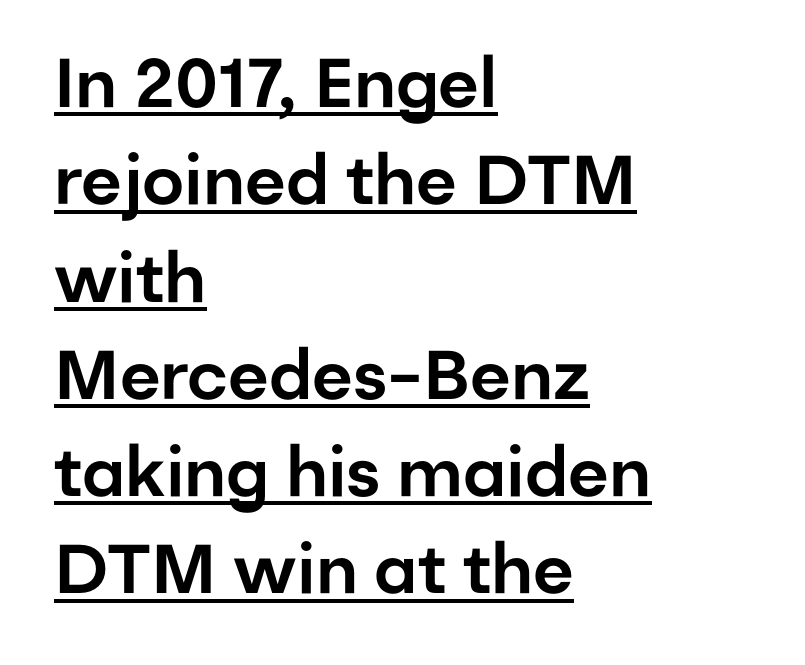
Q: Is the text italic (slanted)? A: No, it is upright.
Q: Is the typeface a serif or a sans-serif typeface? A: Sans-serif.
Q: Is the text underlined? A: Yes.
Q: How is the paragraph aligned? A: Left-aligned.
Q: Is the spacing between letters normal or unusually wide? A: Normal.
Q: Is the spacing between lines tight, normal or loose? A: Normal.
Q: Width (condensed, normal, or wide)? A: Normal.
Q: Stroke contrast? A: Low.
Q: x-height? A: Medium.
Q: Monospaced? A: No.
